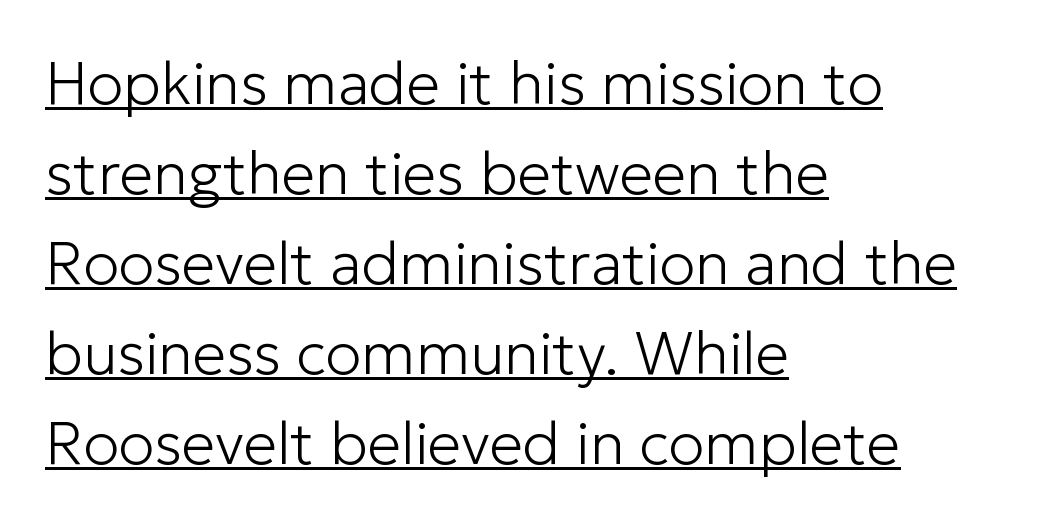
Q: Is the text bold? A: No.
Q: Is the text italic (slanted)? A: No, it is upright.
Q: Is the typeface a serif or a sans-serif typeface? A: Sans-serif.
Q: Is the text underlined? A: Yes.
Q: How is the paragraph aligned? A: Left-aligned.
Q: Is the spacing between letters normal or unusually wide? A: Normal.
Q: Is the spacing between lines tight, normal or loose? A: Normal.
Q: Width (condensed, normal, or wide)? A: Normal.
Q: Stroke contrast? A: Low.
Q: x-height? A: Medium.
Q: Monospaced? A: No.
